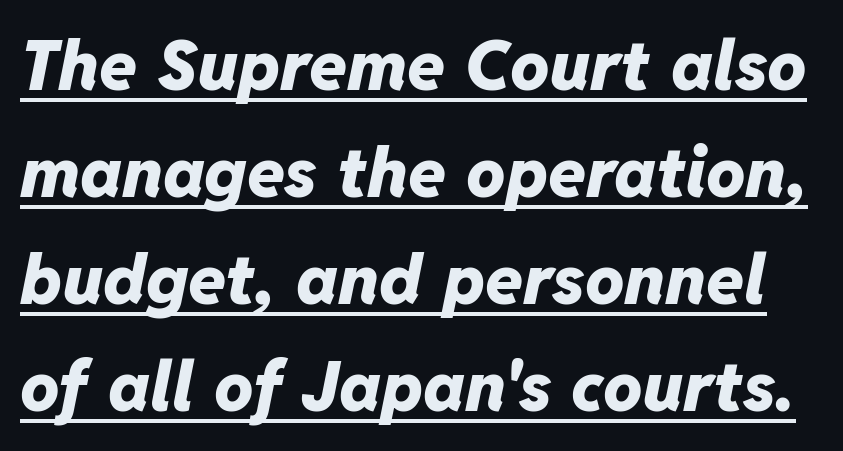
{"italic": "yes", "lean": "right", "slant_degrees": 11, "bold": "yes", "weight": "heavy", "width": "normal", "stroke_contrast": "low", "x_height": "medium", "monospaced": "no", "underline": "yes", "line_spacing": "normal", "line_spacing_ratio": 1.55, "letter_spacing": "normal", "letter_spacing_em": 0.0, "glyph_px": 69}
